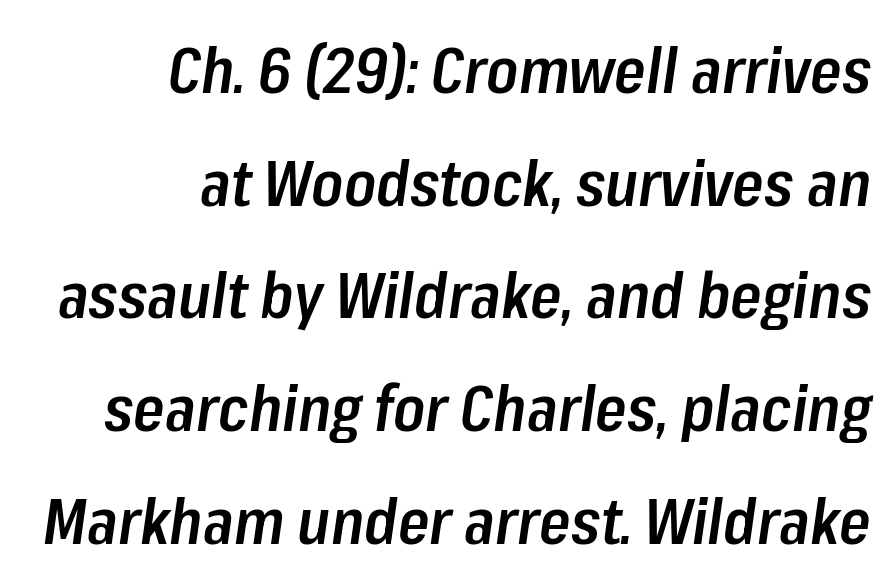
Q: Is the text bold? A: Semi-bold.
Q: Is the text italic (slanted)? A: Yes, it leans right by about 8 degrees.
Q: Is the text underlined? A: No.
Q: How is the paragraph aligned? A: Right-aligned.
Q: Is the spacing between letters normal or unusually wide? A: Normal.
Q: Width (condensed, normal, or wide)? A: Condensed.
Q: Stroke contrast? A: Low.
Q: x-height? A: Medium.
Q: Monospaced? A: No.
